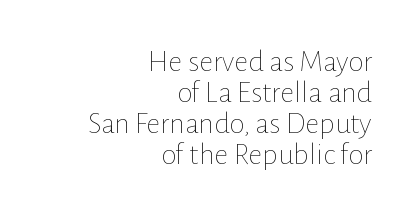
The image shows 31 px thin type, upright; set right-aligned, tight line spacing (1.0x), normal letter spacing, not underlined; low stroke contrast and a medium x-height.
